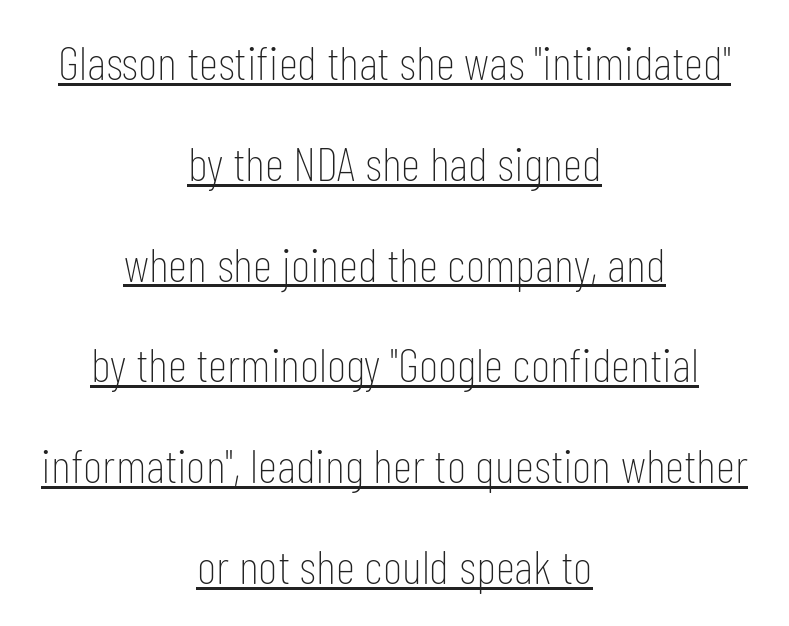
Students, note that the glyphs here touch the page at normal intervals. This is the regular roman posture of the typeface. Regarding serifs, this sample does without them. Is this a fixed-width face? No — the glyphs have proportional, varying widths. Beneath each row of characters lies a ruled line.
